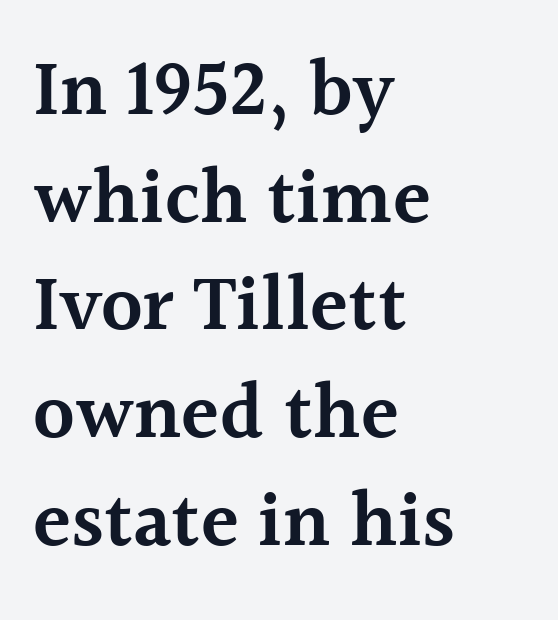
Q: Is the text bold? A: Semi-bold.
Q: Is the text italic (slanted)? A: No, it is upright.
Q: Is the typeface a serif or a sans-serif typeface? A: Serif.
Q: Is the text underlined? A: No.
Q: How is the paragraph aligned? A: Left-aligned.
Q: Is the spacing between letters normal or unusually wide? A: Normal.
Q: Is the spacing between lines tight, normal or loose? A: Normal.
Q: Width (condensed, normal, or wide)? A: Normal.
Q: x-height? A: Medium.
Q: Monospaced? A: No.
